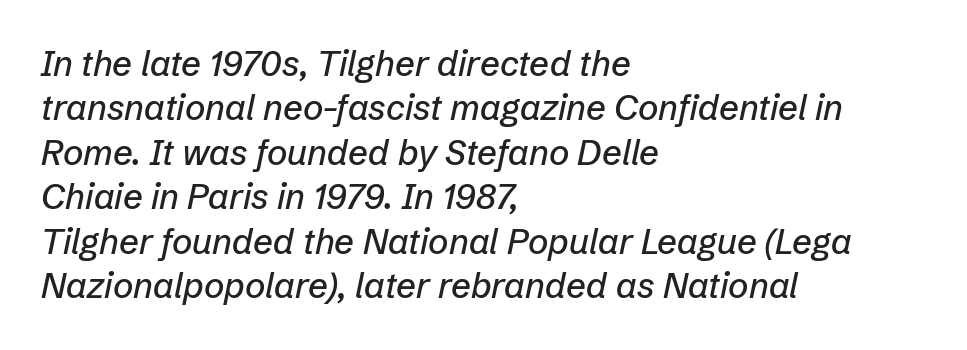
Character widths vary here, with narrow letters taking less room than wide ones. This rendering features lettering with no underline. The lettering tilts uniformly, giving the passage an italic look. Tracking here is standard; glyphs follow each other at the usual distance.
